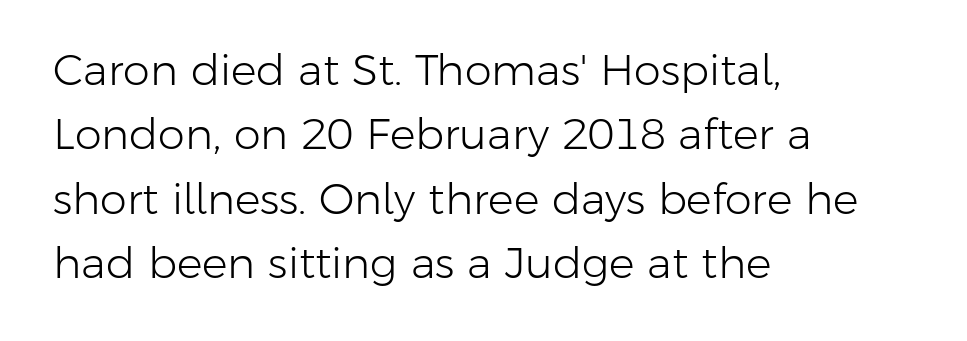
Q: Is the text bold? A: No.
Q: Is the text italic (slanted)? A: No, it is upright.
Q: Is the typeface a serif or a sans-serif typeface? A: Sans-serif.
Q: Is the text underlined? A: No.
Q: How is the paragraph aligned? A: Left-aligned.
Q: Is the spacing between letters normal or unusually wide? A: Normal.
Q: Is the spacing between lines tight, normal or loose? A: Normal.
Q: Width (condensed, normal, or wide)? A: Normal.
Q: Stroke contrast? A: Low.
Q: x-height? A: Medium.
Q: Monospaced? A: No.
